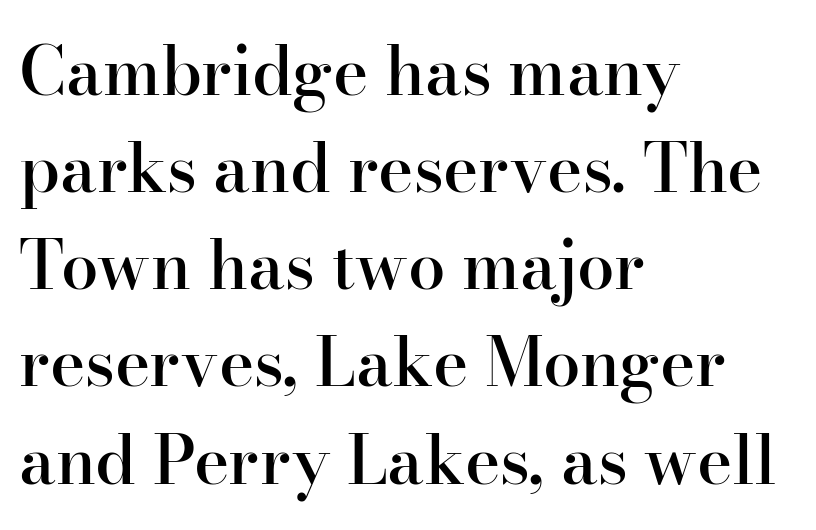
Q: Is the text bold? A: Semi-bold.
Q: Is the text italic (slanted)? A: No, it is upright.
Q: Is the typeface a serif or a sans-serif typeface? A: Serif.
Q: Is the text underlined? A: No.
Q: How is the paragraph aligned? A: Left-aligned.
Q: Is the spacing between letters normal or unusually wide? A: Normal.
Q: Is the spacing between lines tight, normal or loose? A: Normal.
Q: Width (condensed, normal, or wide)? A: Normal.
Q: Stroke contrast? A: High.
Q: x-height? A: Small.
Q: Monospaced? A: No.
